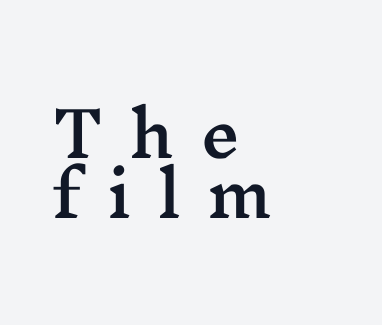
The image shows 62 px wide serif type, upright; set left-aligned, tight line spacing (0.96x), unusually wide letter spacing (+0.43 em), not underlined; medium stroke contrast and a medium x-height.
